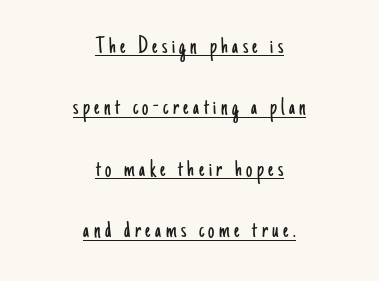
{"italic": "no", "bold": "no", "underline": "yes", "align": "center", "line_spacing": "loose", "line_spacing_ratio": 2.46, "glyph_px": 25}
